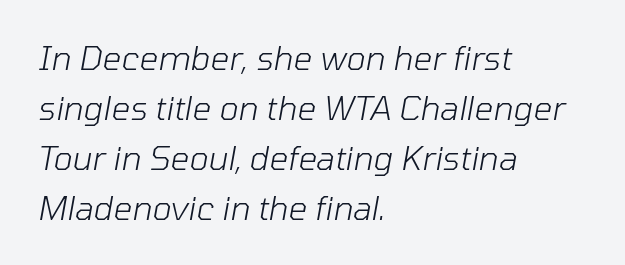
The image shows 33 px light type, italic (leaning right); set left-aligned, normal line spacing (1.52x), normal letter spacing, not underlined; low stroke contrast and a medium x-height.
